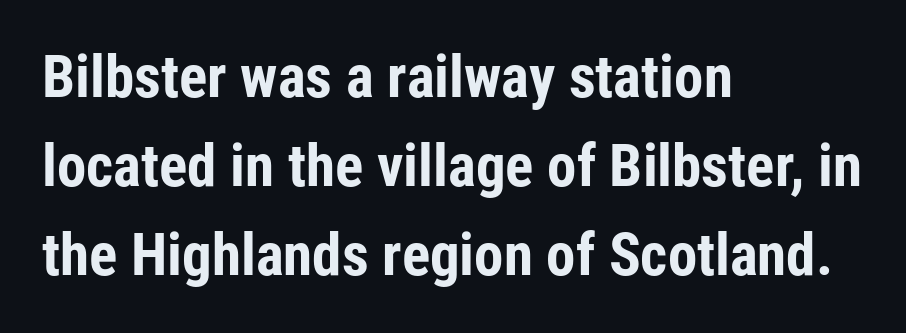
Do the characters align in a grid? No, the font is proportional. Pretty heavy lettering here — definitely bold. Between one letter and the next there's only the usual sliver of space. No italicization has been applied; the sample stays upright. This is sans-serif lettering, the kind often seen on screens and signage.
